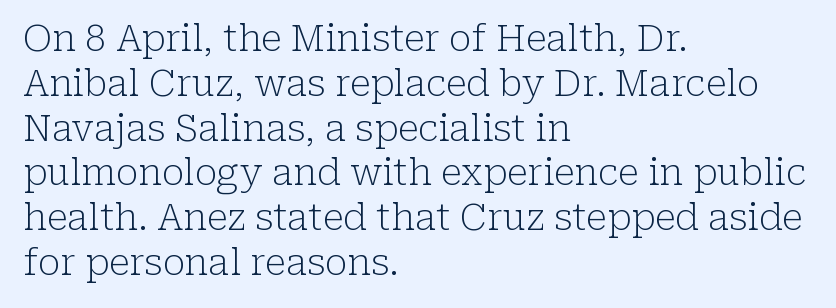
{"serif": "yes", "italic": "no", "bold": "no", "weight": "light", "width": "normal", "stroke_contrast": "low", "x_height": "medium", "monospaced": "no", "underline": "no", "align": "left", "line_spacing_ratio": 1.21, "letter_spacing": "normal", "letter_spacing_em": 0.0, "glyph_px": 37}
